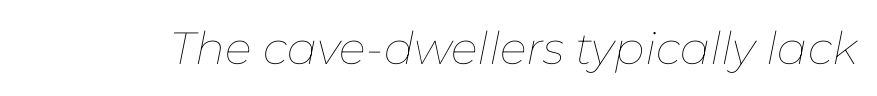
This sample has the flowing, uneven cadence of proportional lettering. Bold? No — there's no thickening of the strokes. Lines of text with bare space underneath. This sample uses plain, unmodified letter spacing. Emphasis-style slanted type is in use.
